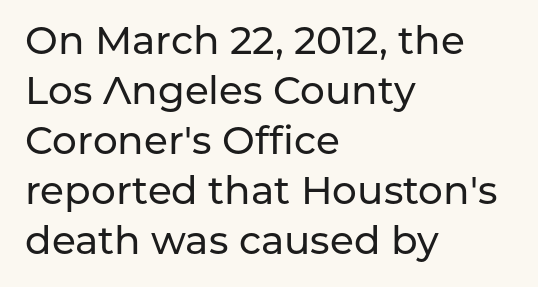
Q: Is the text italic (slanted)? A: No, it is upright.
Q: Is the typeface a serif or a sans-serif typeface? A: Sans-serif.
Q: Is the text underlined? A: No.
Q: How is the paragraph aligned? A: Left-aligned.
Q: Is the spacing between letters normal or unusually wide? A: Normal.
Q: Is the spacing between lines tight, normal or loose? A: Normal.
Q: Width (condensed, normal, or wide)? A: Normal.
Q: Stroke contrast? A: Low.
Q: x-height? A: Medium.
Q: Monospaced? A: No.
